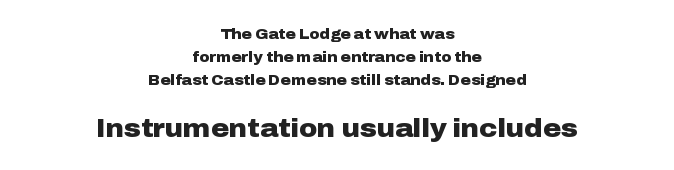
Honestly, the row spacing looks completely unremarkable. The glyphs are unaccompanied by any horizontal stroke below them. What weight is shown? A full bold with thick strokes. This layout puts the modest block above and the oversized block below.
